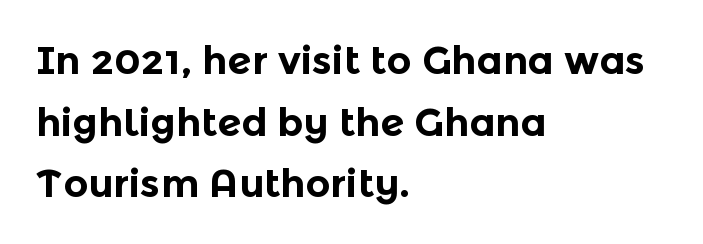
Q: Is the text bold? A: Yes.
Q: Is the text italic (slanted)? A: No, it is upright.
Q: Is the typeface a serif or a sans-serif typeface? A: Sans-serif.
Q: Is the text underlined? A: No.
Q: How is the paragraph aligned? A: Left-aligned.
Q: Is the spacing between letters normal or unusually wide? A: Normal.
Q: Is the spacing between lines tight, normal or loose? A: Normal.
Q: Width (condensed, normal, or wide)? A: Normal.
Q: x-height? A: Medium.
Q: Monospaced? A: No.
